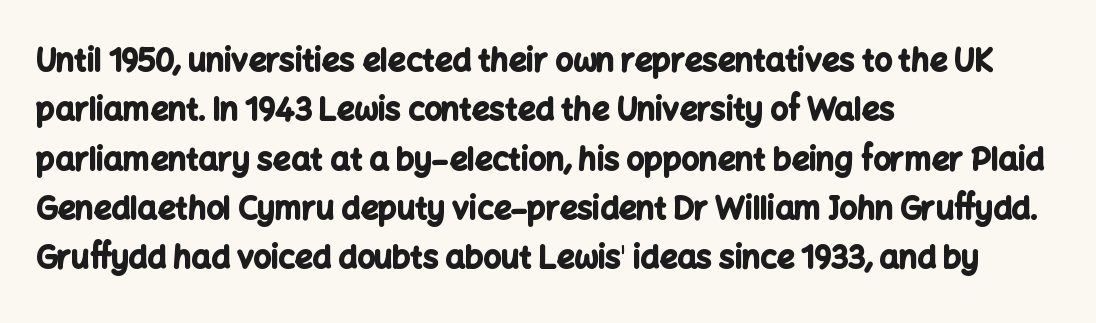
{"serif": "no", "italic": "no", "bold": "yes", "weight": "bold", "width": "normal", "stroke_contrast": "low", "x_height": "medium", "monospaced": "no", "underline": "no", "align": "left", "line_spacing": "normal", "line_spacing_ratio": 1.59, "letter_spacing": "normal", "letter_spacing_em": 0.0, "glyph_px": 31}
